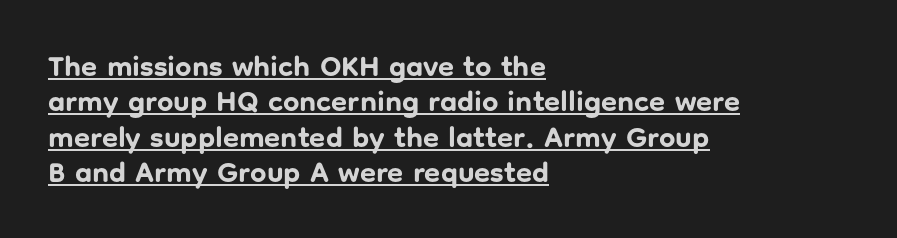
The image shows 29 px bold sans-serif type, upright; set left-aligned, line spacing 1.22x, normal letter spacing, underlined; low stroke contrast and a medium x-height.
